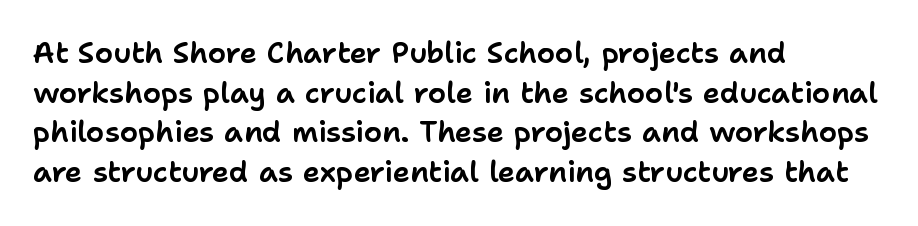
The image shows 29 px sans-serif type, upright; set left-aligned, normal line spacing (1.37x), normal letter spacing, not underlined; low stroke contrast and a medium x-height.
